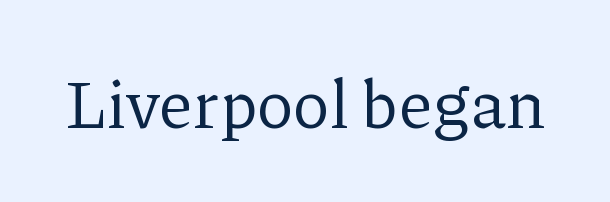
The image shows 68 px regular-weight serif type, upright; set normal letter spacing, not underlined; low stroke contrast and a medium x-height.
